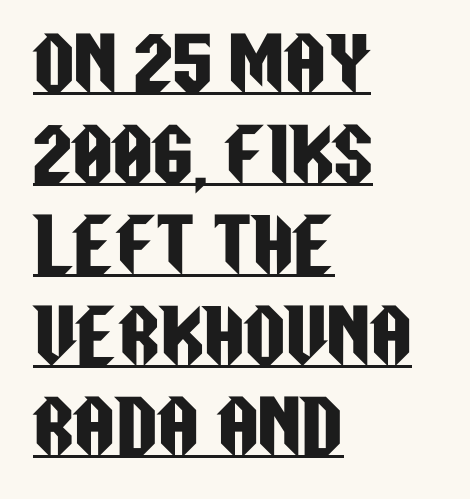
The image shows 72 px condensed sans-serif type, upright; set left-aligned, normal line spacing (1.26x), normal letter spacing, underlined; low stroke contrast and a large x-height.
